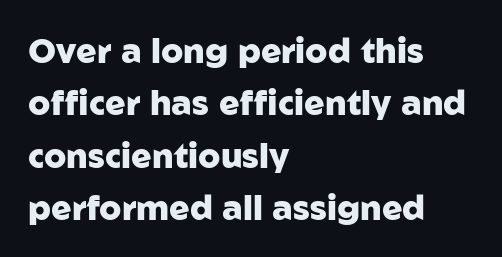
Q: Is the text bold? A: Yes.
Q: Is the text italic (slanted)? A: No, it is upright.
Q: Is the typeface a serif or a sans-serif typeface? A: Sans-serif.
Q: Is the text underlined? A: No.
Q: How is the paragraph aligned? A: Left-aligned.
Q: Is the spacing between letters normal or unusually wide? A: Normal.
Q: Is the spacing between lines tight, normal or loose? A: Normal.
Q: Width (condensed, normal, or wide)? A: Normal.
Q: Stroke contrast? A: Low.
Q: x-height? A: Medium.
Q: Monospaced? A: No.
